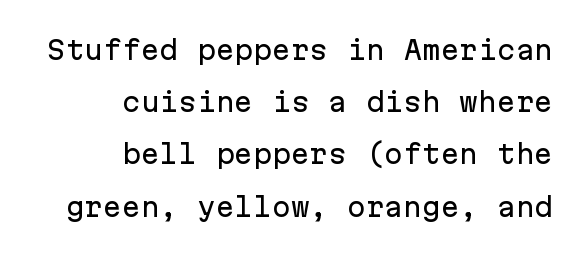
Airy leading. The letterforms sit shoulder to shoulder at normal distance. The passage shown is not underscored anywhere. Quick note: not italic, upright. The lines are quadded right.
